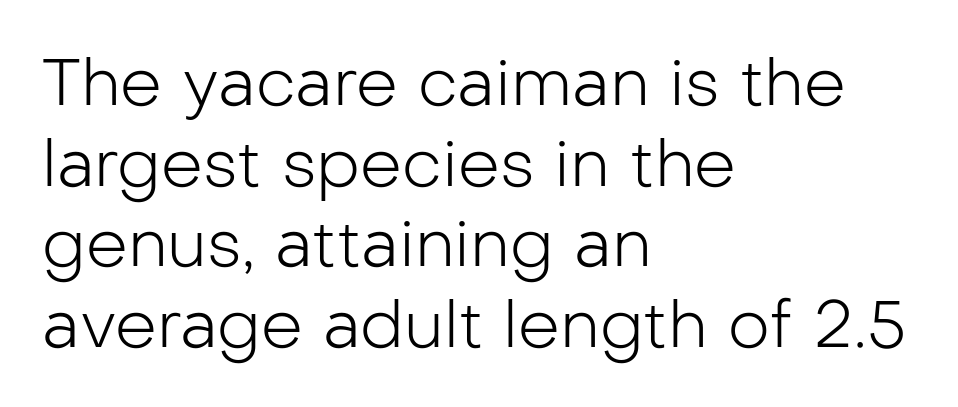
Stroke mass is kept to a normal reading level or below. If you drew a line through each stem, it would be perfectly vertical. Is the block centered? No — it sits flush against the left margin. The font family rendered here belongs to the sans-serif group. Words appear dense and cohesive because spacing is normal.
